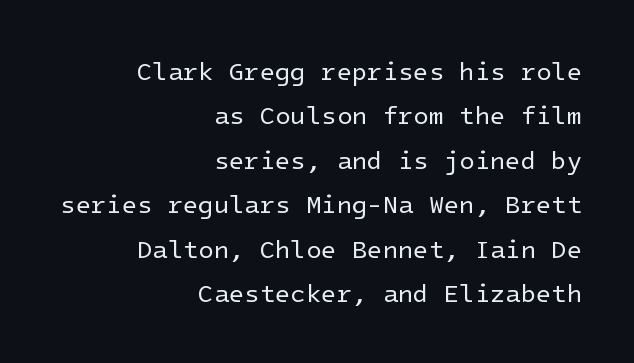
The image shows 25 px text type, upright; set right-aligned, line spacing 1.78x, normal letter spacing, not underlined.
